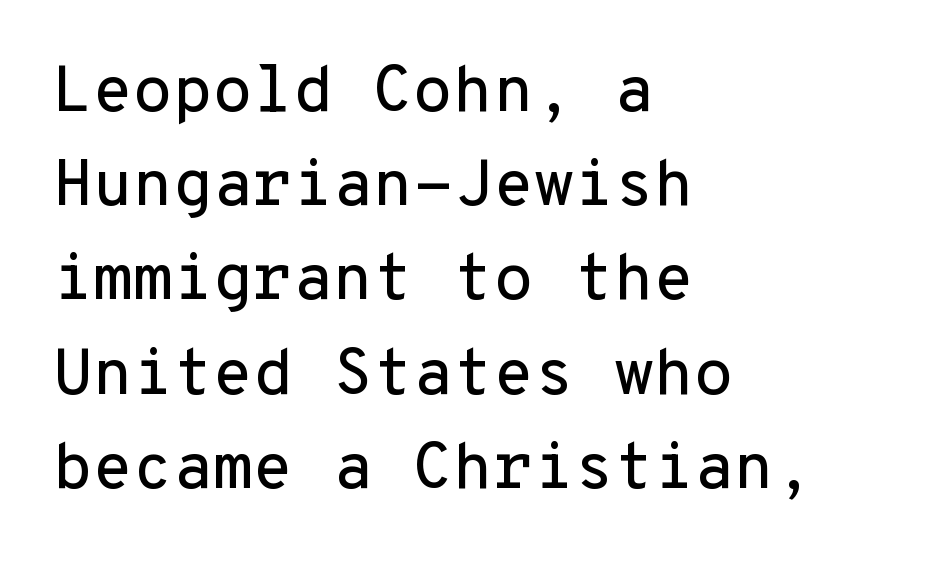
{"serif": "no", "italic": "no", "width": "normal", "stroke_contrast": "low", "x_height": "medium", "monospaced": "yes", "underline": "no", "align": "left", "line_spacing": "normal", "line_spacing_ratio": 1.45, "letter_spacing": "normal", "letter_spacing_em": 0.0, "glyph_px": 65}
